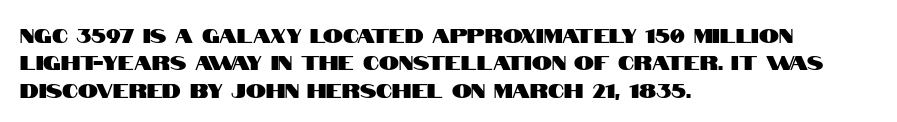
The specimen omits any rule beneath the text block's lines. The face used here is rendered with its standard letterfit. Posture: straight, roman, zero tilt. A student would call this left alignment; a typographer would say flush left, rag right. If you measured baseline to baseline, you'd find a middling distance.
